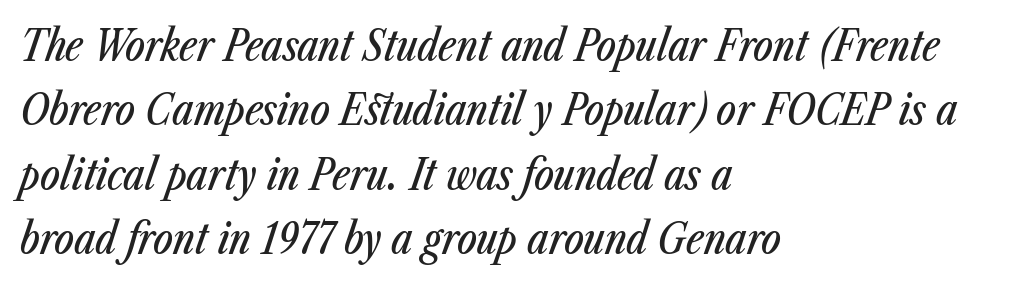
Rows of type keep a routine distance in the vertical direction. The type is set solid horizontally, with unmodified tracking. Would a proofreader flag this as italicized? Yes. The letters advance in unequal steps, a hallmark of proportional type. Horizontally, the lines are justified to the leading edge only.
